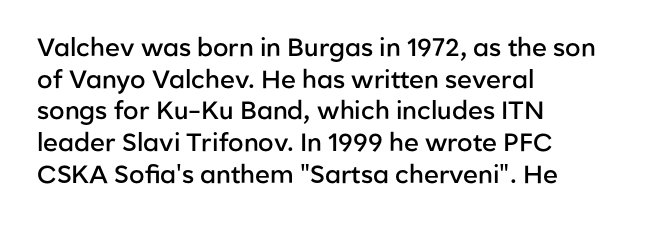
A semibold gives these letters moderate extra thickness, short of bold. The vertical gap from one line to the next is medium. The axis of the letterforms is exactly vertical. A typesetter would call this zero additional tracking. Plain, unruled lines of type. Leftover space on each line is placed entirely after the last word.
